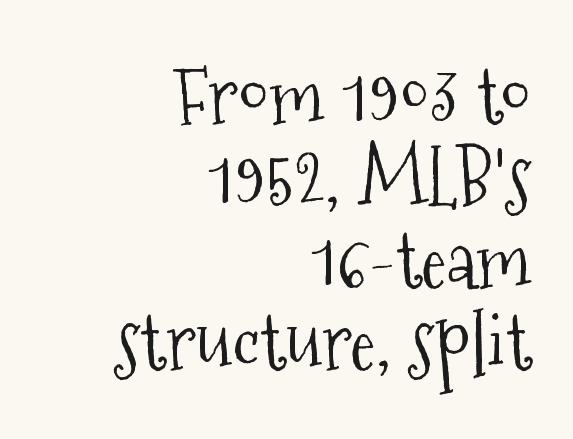
Q: Is the text bold? A: No.
Q: Is the text italic (slanted)? A: No, it is upright.
Q: Is the typeface a serif or a sans-serif typeface? A: Serif.
Q: Is the text underlined? A: No.
Q: How is the paragraph aligned? A: Right-aligned.
Q: Is the spacing between letters normal or unusually wide? A: Normal.
Q: Is the spacing between lines tight, normal or loose? A: Tight.
Q: Width (condensed, normal, or wide)? A: Condensed.
Q: Stroke contrast? A: Medium.
Q: x-height? A: Medium.
Q: Monospaced? A: No.
